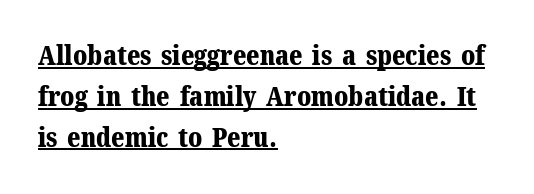
{"italic": "no", "bold": "yes", "underline": "yes", "align": "left", "line_spacing": "normal", "line_spacing_ratio": 1.51, "letter_spacing": "normal", "letter_spacing_em": 0.0, "glyph_px": 27}
